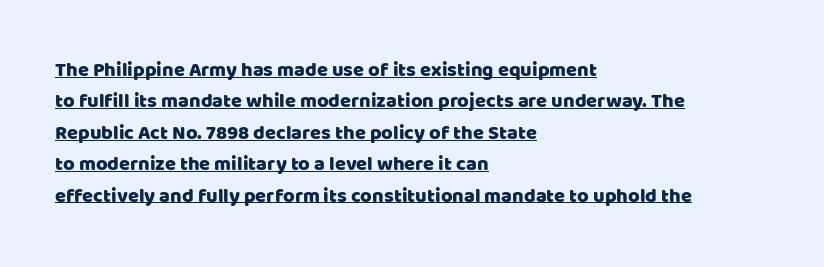
{"italic": "no", "underline": "yes", "align": "left", "line_spacing": "normal", "line_spacing_ratio": 1.57, "letter_spacing": "normal", "letter_spacing_em": 0.0, "glyph_px": 20}
